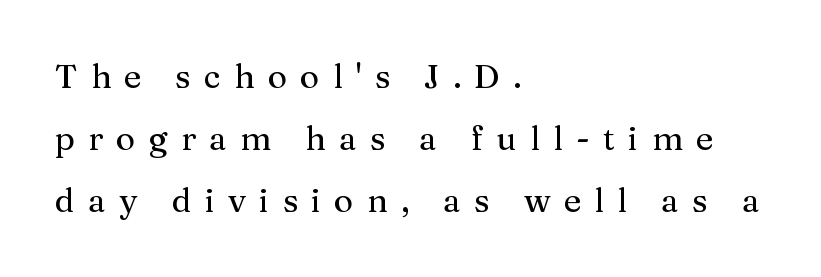
{"serif": "yes", "italic": "no", "width": "normal", "stroke_contrast": "medium", "x_height": "medium", "monospaced": "no", "underline": "no", "align": "left", "line_spacing_ratio": 1.88, "letter_spacing": "wide", "letter_spacing_em": 0.4, "glyph_px": 33}
